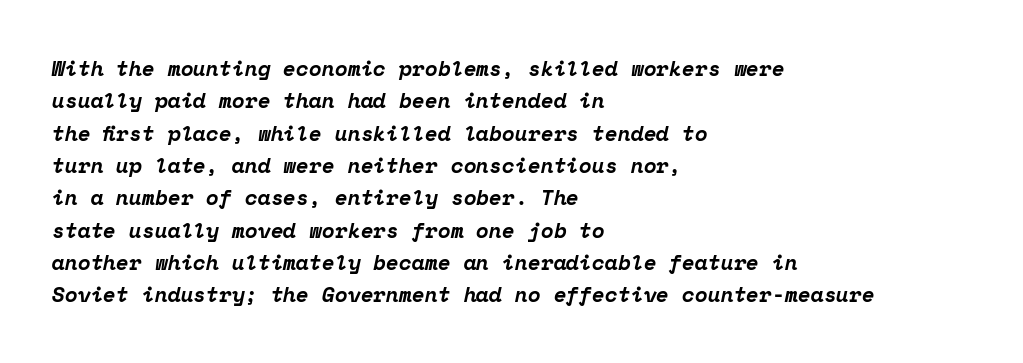
Designer's note — italics engaged. Each line starts at the same left margin while the right side varies. The space directly below the letters is spotless. The passage shown has conventional tracking throughout. Reading down the column, the eye jumps a familiar distance to each next line. The passage shown is emphatically bold.
